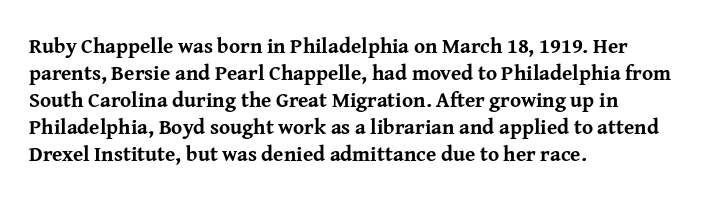
The image shows 21 px bold type, upright; set left-aligned, normal line spacing (1.29x), normal letter spacing, not underlined.
